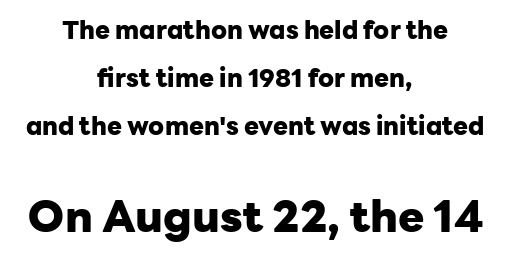
{"serif": "no", "italic": "no", "bold": "yes", "weight": "heavy", "width": "normal", "stroke_contrast": "low", "x_height": "medium", "monospaced": "no", "underline": "no", "align": "center", "line_spacing": "loose", "line_spacing_ratio": 1.92, "letter_spacing": "normal", "letter_spacing_em": 0.0, "larger_block": "second", "size_ratio": 1.76, "glyph_px": 44}
